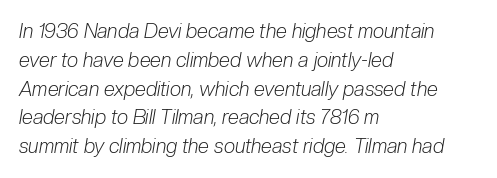
Think standard paragraph weight, or any step lighter than that. Which margin do the lines hug? The left one — the right edge is uneven. How would I describe the line gaps? Plain and ordinary. Quick note: underline off. Does the lettering tilt? It does — this is italic.
